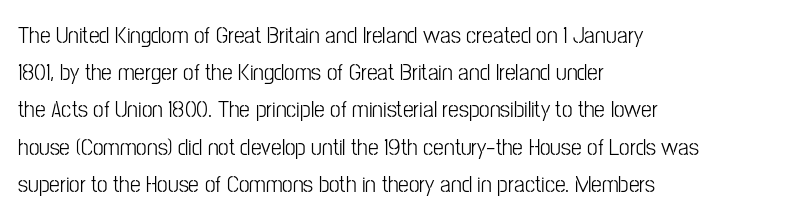
The image shows 24 px text type, upright; set left-aligned, normal line spacing (1.55x), normal letter spacing, not underlined.
